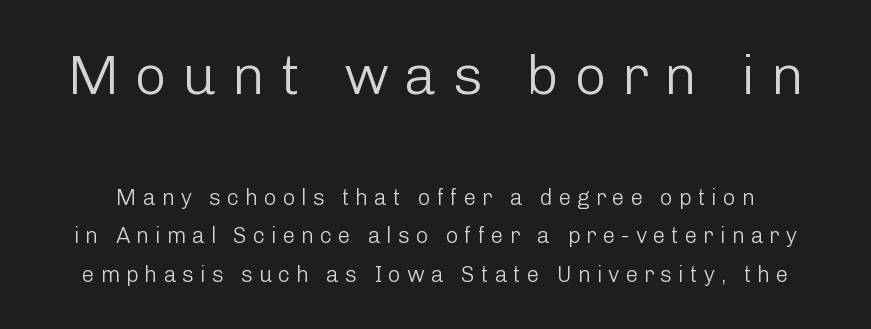
The image shows 56 px light sans-serif type, upright; set line spacing 1.75x, unusually wide letter spacing (+0.27 em), not underlined; the first (top) block is 2.55x larger; low stroke contrast and a medium x-height.
